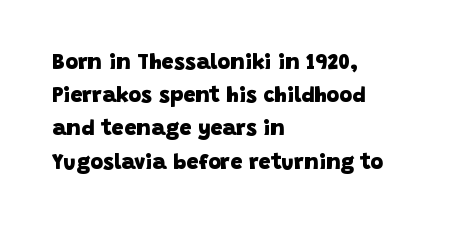
{"bold": "yes", "underline": "no", "align": "left", "line_spacing": "normal", "line_spacing_ratio": 1.51, "letter_spacing": "normal", "letter_spacing_em": 0.0, "glyph_px": 22}
